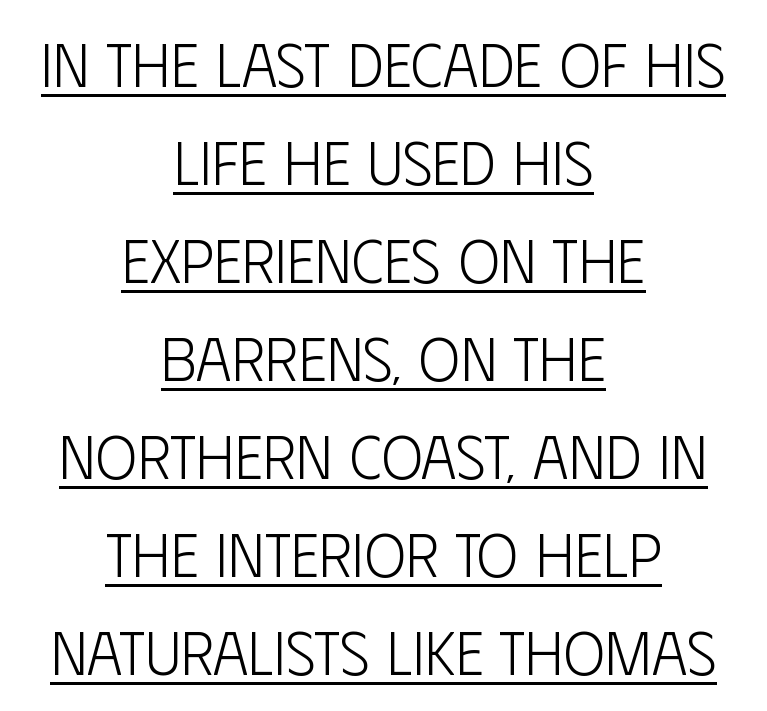
The characters are drawn with everyday or finer stroke widths. Each letter keeps its own natural width here, so spacing adapts to shape. Which margin do the lines hug? Neither — every line sits in the middle. Descenders here cross a horizontal rule under the line. Classification — sans serif.
